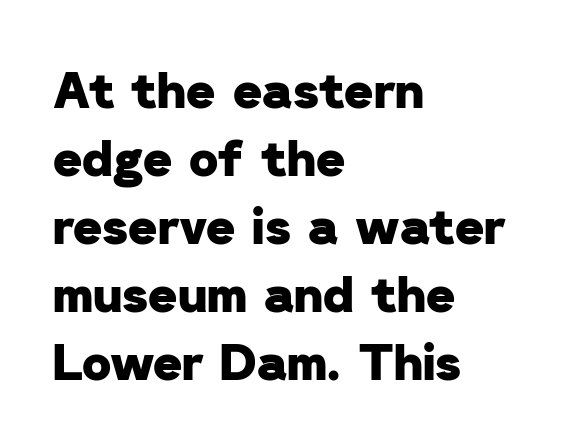
Q: Is the text bold? A: Yes.
Q: Is the typeface a serif or a sans-serif typeface? A: Sans-serif.
Q: Is the text underlined? A: No.
Q: How is the paragraph aligned? A: Left-aligned.
Q: Is the spacing between letters normal or unusually wide? A: Normal.
Q: Is the spacing between lines tight, normal or loose? A: Normal.
Q: Width (condensed, normal, or wide)? A: Normal.
Q: Stroke contrast? A: Low.
Q: x-height? A: Medium.
Q: Monospaced? A: No.
